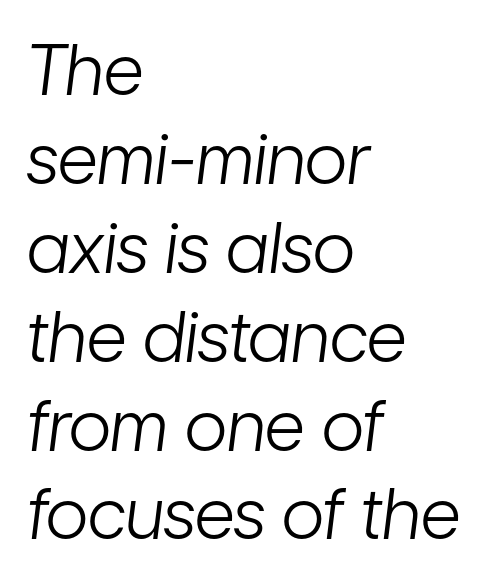
{"italic": "yes", "lean": "right", "slant_degrees": 7, "bold": "no", "weight": "light", "width": "condensed", "stroke_contrast": "low", "x_height": "medium", "monospaced": "no", "underline": "no", "align": "left", "line_spacing": "normal", "line_spacing_ratio": 1.27, "letter_spacing": "normal", "letter_spacing_em": 0.0, "glyph_px": 70}
